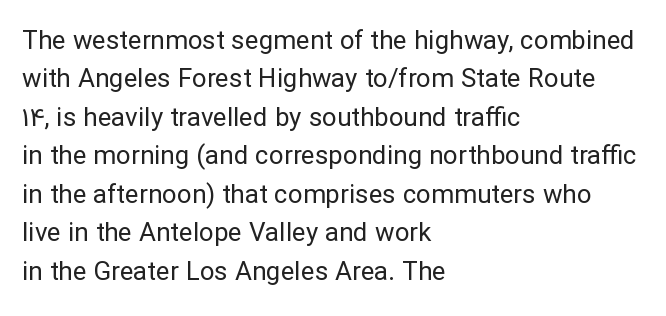
The image shows 26 px text type, upright; set left-aligned, normal line spacing (1.48x), normal letter spacing, not underlined.
